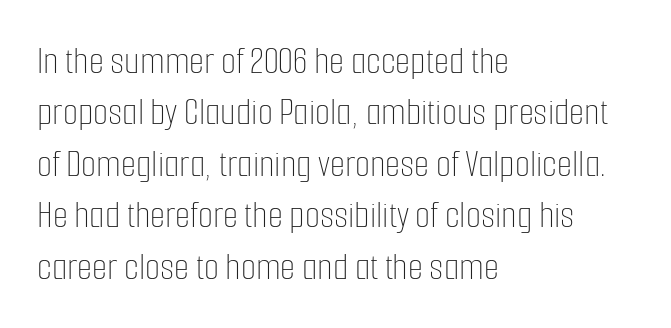
{"italic": "no", "bold": "no", "weight": "thin", "width": "condensed", "stroke_contrast": "low", "x_height": "medium", "monospaced": "no", "underline": "no", "align": "left", "line_spacing": "normal", "line_spacing_ratio": 1.32, "letter_spacing": "normal", "letter_spacing_em": 0.0, "glyph_px": 39}
